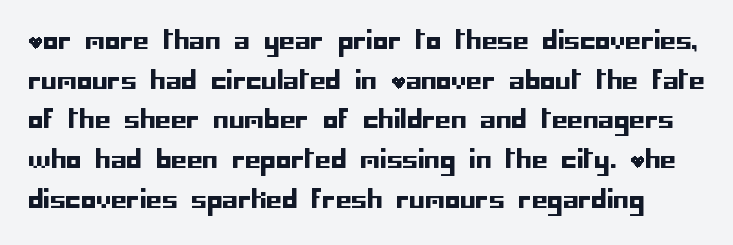
Q: Is the text italic (slanted)? A: No, it is upright.
Q: Is the text underlined? A: No.
Q: Is the spacing between letters normal or unusually wide? A: Normal.
Q: Is the spacing between lines tight, normal or loose? A: Normal.
